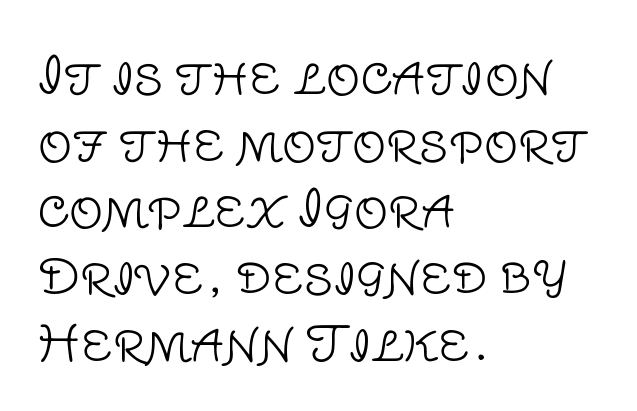
The rag falls on the right side of this text block. Reading down the column, the eye jumps a familiar distance to each next line. Nobody drew a line under any word here. Words appear dense and cohesive because spacing is normal. A quiet, ordinary-to-light weight characterises the typeface.
